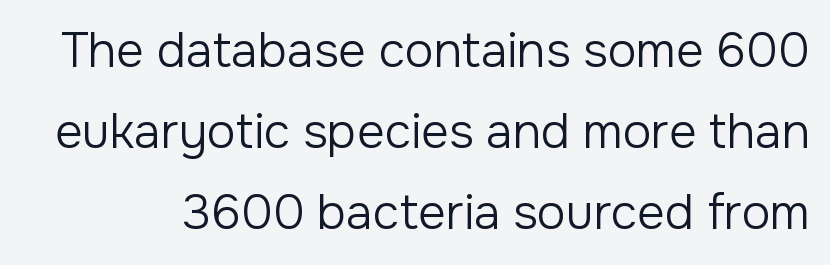
Q: Is the text bold? A: No.
Q: Is the text italic (slanted)? A: No, it is upright.
Q: Is the typeface a serif or a sans-serif typeface? A: Sans-serif.
Q: Is the text underlined? A: No.
Q: Is the spacing between letters normal or unusually wide? A: Normal.
Q: Is the spacing between lines tight, normal or loose? A: Normal.
Q: Width (condensed, normal, or wide)? A: Normal.
Q: Stroke contrast? A: Low.
Q: x-height? A: Medium.
Q: Monospaced? A: No.
